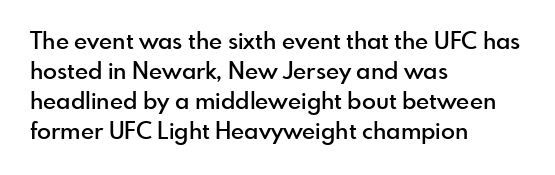
{"italic": "no", "bold": "semi", "underline": "no", "align": "left", "line_spacing": "normal", "line_spacing_ratio": 1.31, "letter_spacing": "normal", "letter_spacing_em": 0.0, "glyph_px": 23}
